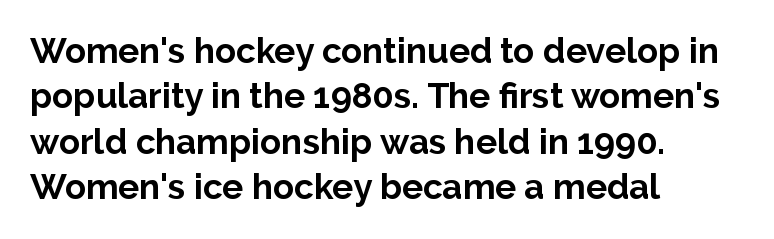
{"serif": "no", "italic": "no", "bold": "yes", "weight": "bold", "width": "normal", "stroke_contrast": "low", "x_height": "medium", "monospaced": "no", "underline": "no", "align": "left", "line_spacing": "normal", "line_spacing_ratio": 1.3, "letter_spacing": "normal", "letter_spacing_em": 0.0, "glyph_px": 35}
